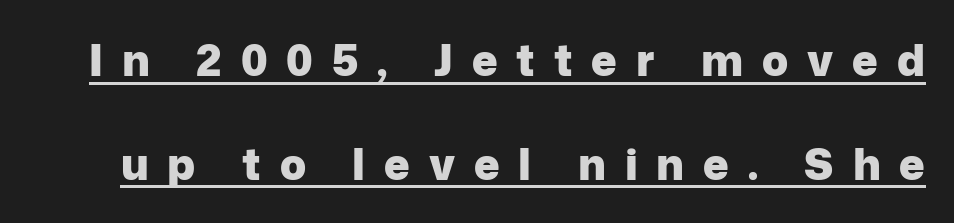
Q: Is the text bold? A: Yes.
Q: Is the text italic (slanted)? A: No, it is upright.
Q: Is the typeface a serif or a sans-serif typeface? A: Sans-serif.
Q: Is the text underlined? A: Yes.
Q: Is the spacing between letters normal or unusually wide? A: Unusually wide.
Q: Is the spacing between lines tight, normal or loose? A: Loose.
Q: Width (condensed, normal, or wide)? A: Normal.
Q: Stroke contrast? A: Low.
Q: x-height? A: Medium.
Q: Monospaced? A: No.
